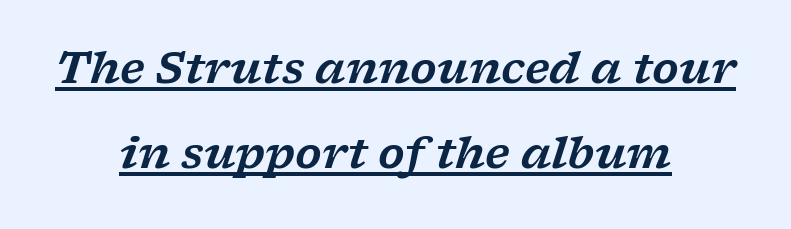
The rendering uses natural spacing where letterforms have individual widths. Small tapered or slab feet sit at the stroke ends, so this counts as serif. Beneath each row of characters lies a ruled line. No extra tracking has been applied to these lines. Notice how the stems are inclined rather than vertical — that's the hallmark of italics. The lines are quadded center.
